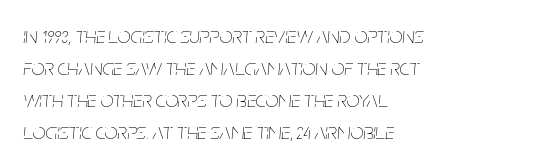
{"italic": "yes", "lean": "right", "slant_degrees": 5, "bold": "no", "underline": "no", "align": "left", "line_spacing": "normal", "line_spacing_ratio": 1.39, "letter_spacing": "normal", "letter_spacing_em": 0.0, "glyph_px": 23}
